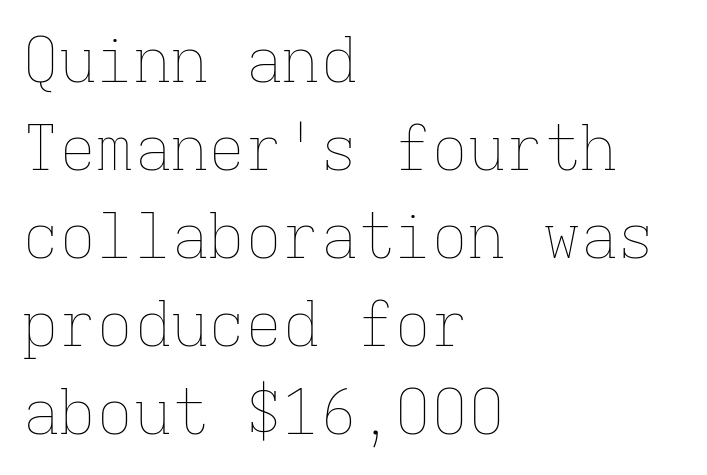
The gap between lines stays unmarked. Each new line begins a customary step beneath the previous one. Default kerning and tracking; the words read as compact shapes. Line beginnings align vertically; line endings do not. Ink coverage per letter is moderate at most.
